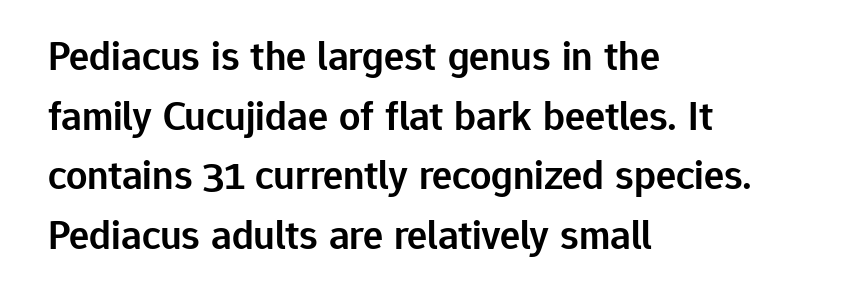
{"serif": "no", "italic": "no", "bold": "semi", "weight": "semibold", "width": "normal", "stroke_contrast": "low", "x_height": "medium", "monospaced": "no", "underline": "no", "align": "left", "line_spacing": "normal", "line_spacing_ratio": 1.42, "letter_spacing": "normal", "letter_spacing_em": 0.0, "glyph_px": 42}
